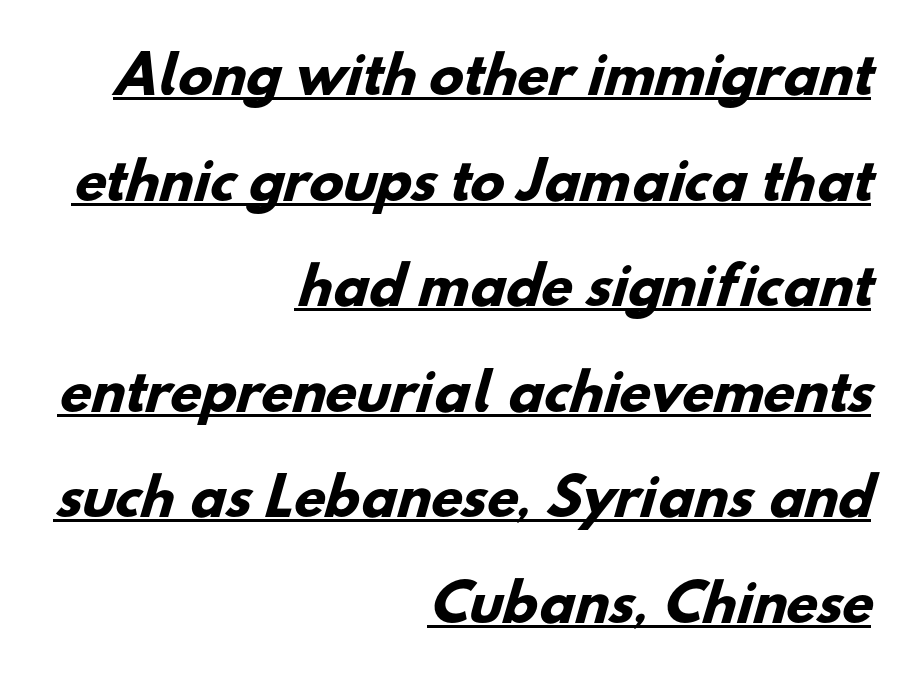
These characters rest on top of a visible drawn line. Short and long lines alike share a common ending point at right. Typographically, this falls in the sans-serif category. Bold? Absolutely — the strokes are thick and heavy.
